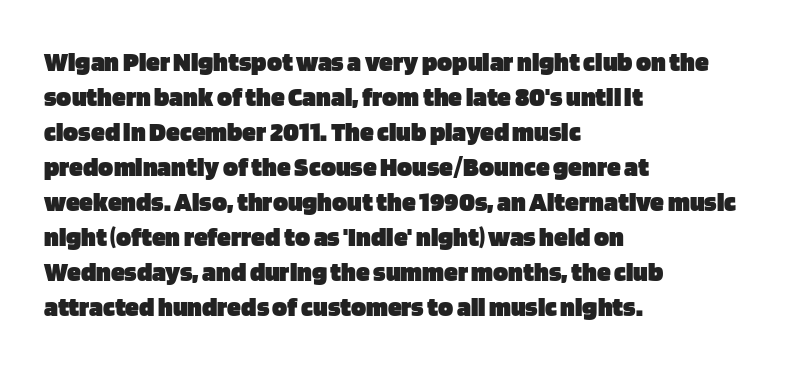
{"serif": "no", "italic": "no", "bold": "yes", "weight": "heavy", "width": "normal", "stroke_contrast": "low", "x_height": "large", "monospaced": "no", "underline": "no", "align": "left", "line_spacing": "normal", "line_spacing_ratio": 1.25, "letter_spacing": "normal", "letter_spacing_em": 0.0, "glyph_px": 28}
